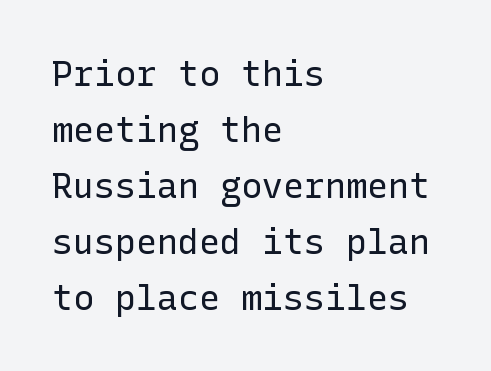
The image shows 35 px regular-weight sans-serif type, upright; set left-aligned, normal line spacing (1.6x), normal letter spacing, not underlined; low stroke contrast and a medium x-height.
